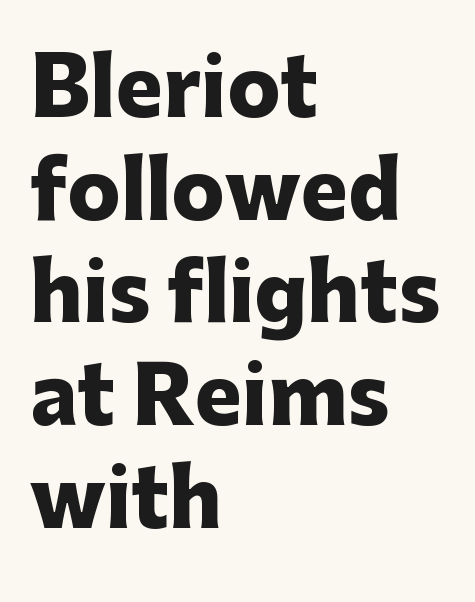
Q: Is the text bold? A: Yes.
Q: Is the text italic (slanted)? A: No, it is upright.
Q: Is the typeface a serif or a sans-serif typeface? A: Sans-serif.
Q: Is the text underlined? A: No.
Q: How is the paragraph aligned? A: Left-aligned.
Q: Is the spacing between letters normal or unusually wide? A: Normal.
Q: Is the spacing between lines tight, normal or loose? A: Normal.
Q: Width (condensed, normal, or wide)? A: Normal.
Q: Stroke contrast? A: Low.
Q: x-height? A: Medium.
Q: Monospaced? A: No.
